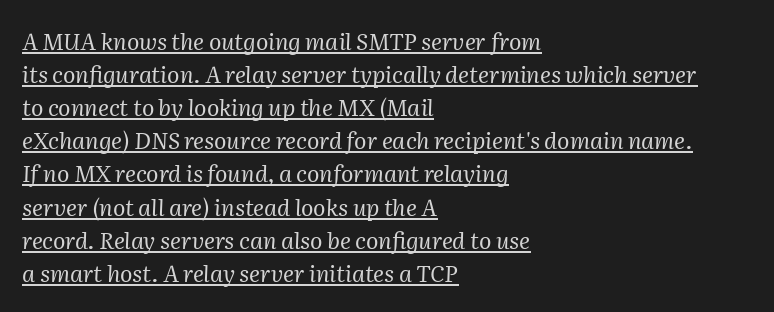
{"italic": "yes", "lean": "right", "slant_degrees": 2, "bold": "no", "underline": "yes", "align": "left", "line_spacing": "normal", "line_spacing_ratio": 1.44, "letter_spacing": "normal", "letter_spacing_em": 0.0, "glyph_px": 23}
